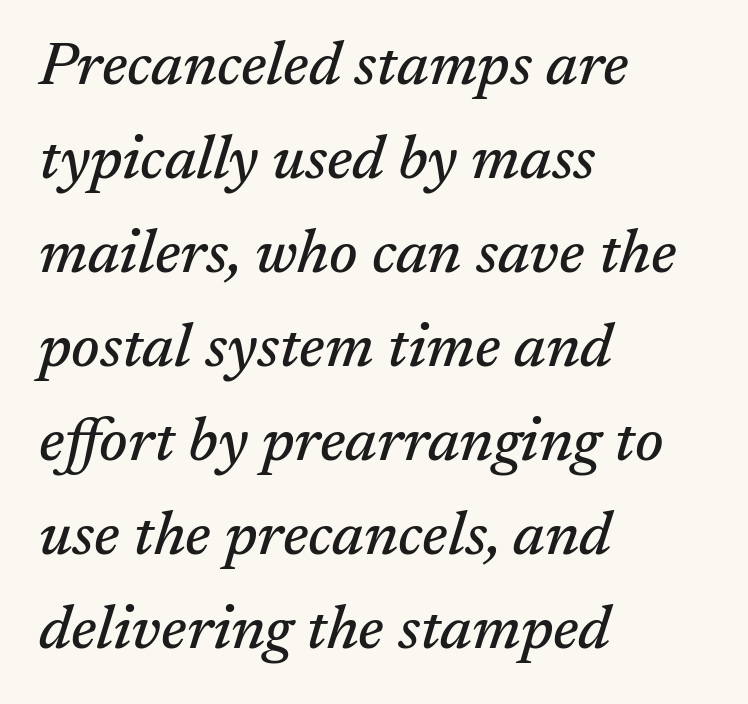
Q: Is the text italic (slanted)? A: Yes, it leans right by about 17 degrees.
Q: Is the typeface a serif or a sans-serif typeface? A: Serif.
Q: Is the text underlined? A: No.
Q: How is the paragraph aligned? A: Left-aligned.
Q: Is the spacing between letters normal or unusually wide? A: Normal.
Q: Is the spacing between lines tight, normal or loose? A: Normal.
Q: Width (condensed, normal, or wide)? A: Normal.
Q: Stroke contrast? A: Medium.
Q: x-height? A: Medium.
Q: Monospaced? A: No.
